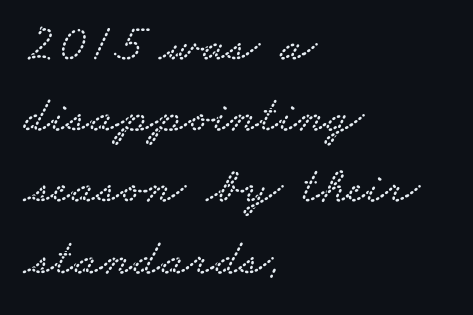
The paragraph shown leans on its left margin. The passage shown is typed in a proportional face where columns would drift. Plain, unruled lines of type. The rows are spaced the way most documents space them.
